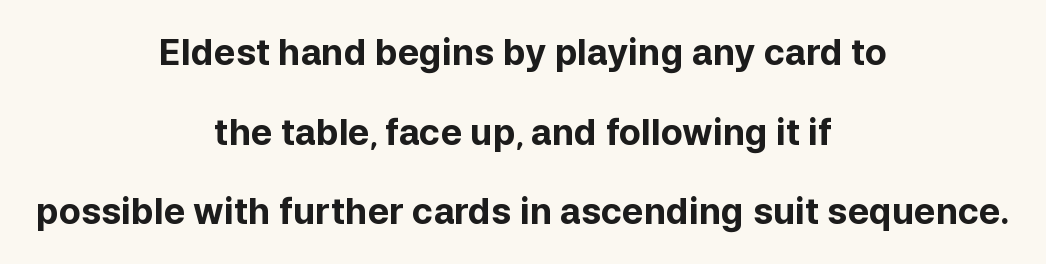
Q: Is the text bold? A: Yes.
Q: Is the text italic (slanted)? A: No, it is upright.
Q: Is the typeface a serif or a sans-serif typeface? A: Sans-serif.
Q: Is the text underlined? A: No.
Q: How is the paragraph aligned? A: Centered.
Q: Is the spacing between letters normal or unusually wide? A: Normal.
Q: Is the spacing between lines tight, normal or loose? A: Loose.
Q: Width (condensed, normal, or wide)? A: Normal.
Q: Stroke contrast? A: Low.
Q: x-height? A: Medium.
Q: Monospaced? A: No.
